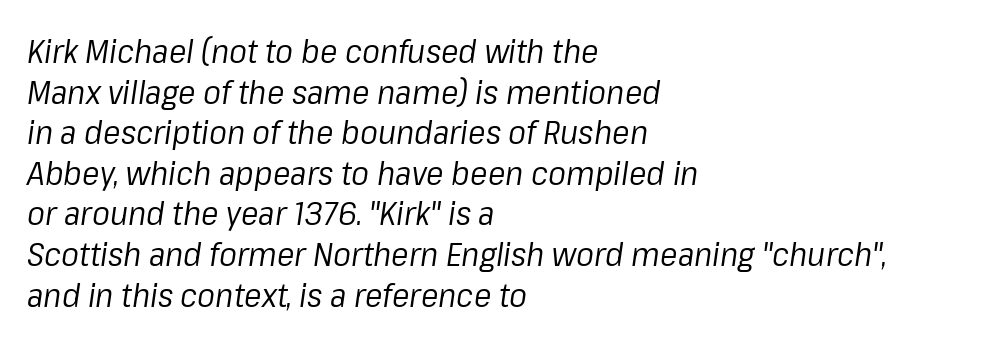
The image shows 33 px regular-weight type, italic (leaning right); set left-aligned, line spacing 1.23x, normal letter spacing, not underlined; low stroke contrast and a medium x-height.
